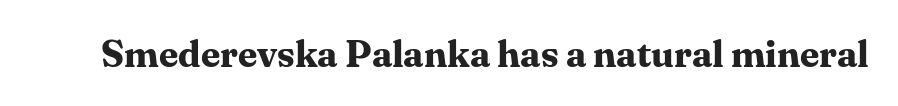
The lettering holds an erect, upright posture throughout. Small tapered or slab feet sit at the stroke ends, so this counts as serif. Think of a printed novel: that variable character pitch is what you see here. What stands out about the letter spacing? Nothing — it is the standard amount.
